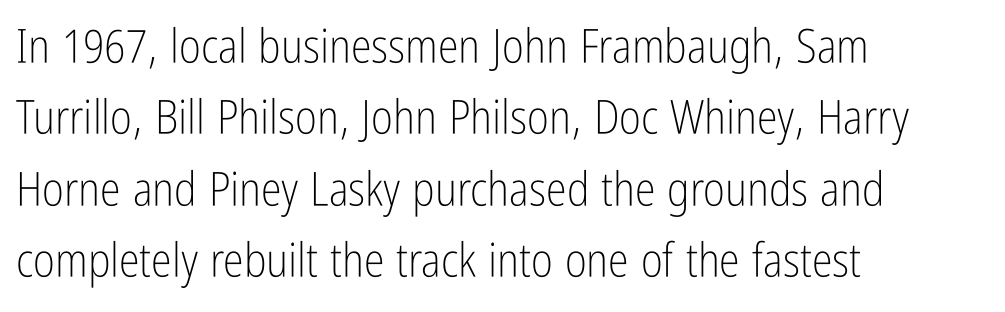
{"serif": "no", "italic": "no", "bold": "no", "weight": "light", "width": "condensed", "stroke_contrast": "low", "x_height": "medium", "monospaced": "no", "underline": "no", "align": "left", "line_spacing": "normal", "line_spacing_ratio": 1.52, "letter_spacing": "normal", "letter_spacing_em": 0.0, "glyph_px": 47}
